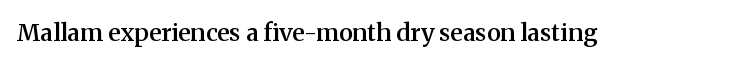
The image shows 24 px text type, upright; set normal letter spacing, not underlined.
